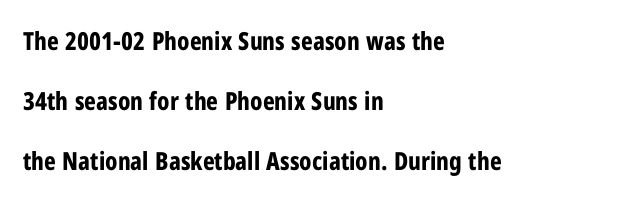
The image shows 25 px bold type, upright; set left-aligned, loose line spacing (2.4x), normal letter spacing, not underlined.
